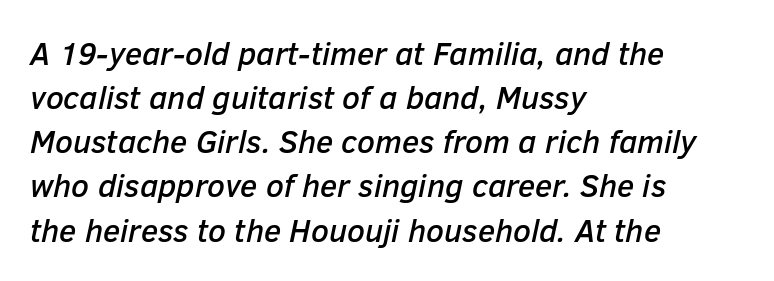
The image shows 32 px text type, italic (leaning right); set left-aligned, normal line spacing (1.38x), normal letter spacing, not underlined; low stroke contrast and a medium x-height.
